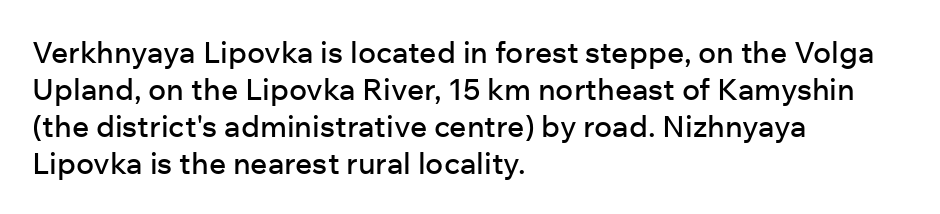
{"serif": "no", "italic": "no", "width": "normal", "stroke_contrast": "low", "x_height": "medium", "monospaced": "no", "underline": "no", "align": "left", "line_spacing_ratio": 1.23, "letter_spacing": "normal", "letter_spacing_em": 0.0, "glyph_px": 30}
